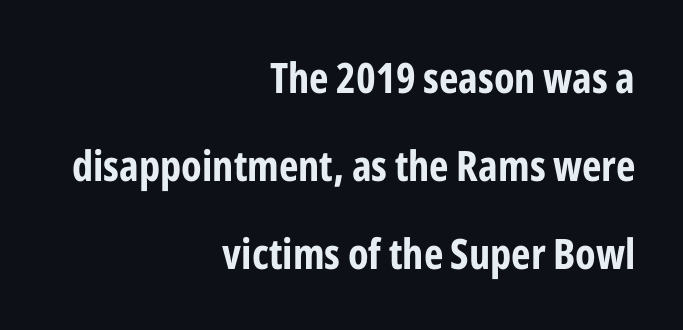
Q: Is the text bold? A: Yes.
Q: Is the text italic (slanted)? A: No, it is upright.
Q: Is the typeface a serif or a sans-serif typeface? A: Sans-serif.
Q: Is the text underlined? A: No.
Q: How is the paragraph aligned? A: Right-aligned.
Q: Is the spacing between letters normal or unusually wide? A: Normal.
Q: Is the spacing between lines tight, normal or loose? A: Loose.
Q: Width (condensed, normal, or wide)? A: Condensed.
Q: Stroke contrast? A: Low.
Q: x-height? A: Medium.
Q: Monospaced? A: No.
